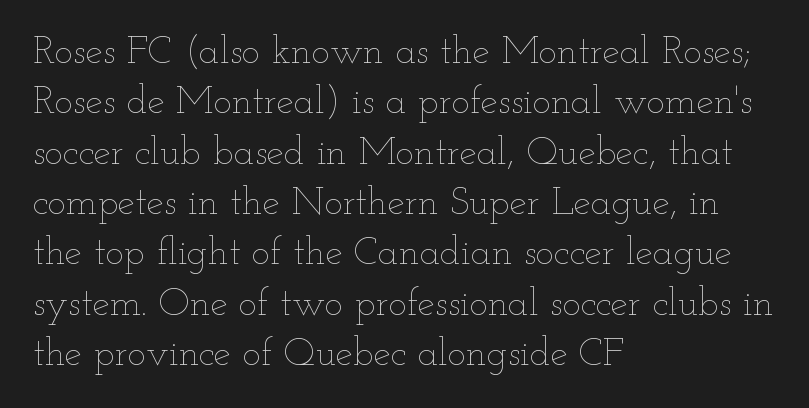
Lines of text with bare space underneath. Bold? No — there's no thickening of the strokes. A student would call this left alignment; a typographer would say flush left, rag right. Honestly, the row spacing looks completely unremarkable. A typesetter would call this proportional, since set widths differ per character.
